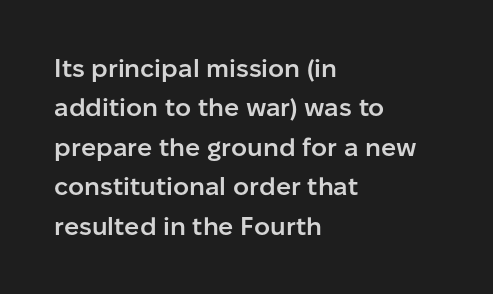
The image shows 25 px text type, upright; set left-aligned, normal line spacing (1.58x), normal letter spacing, not underlined.
